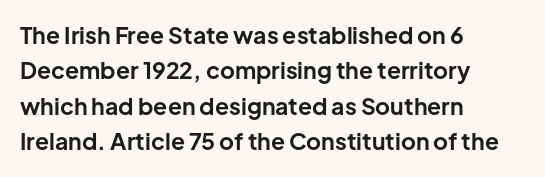
{"italic": "no", "bold": "yes", "underline": "no", "align": "left", "line_spacing": "normal", "line_spacing_ratio": 1.54, "letter_spacing": "normal", "letter_spacing_em": 0.0, "glyph_px": 23}
